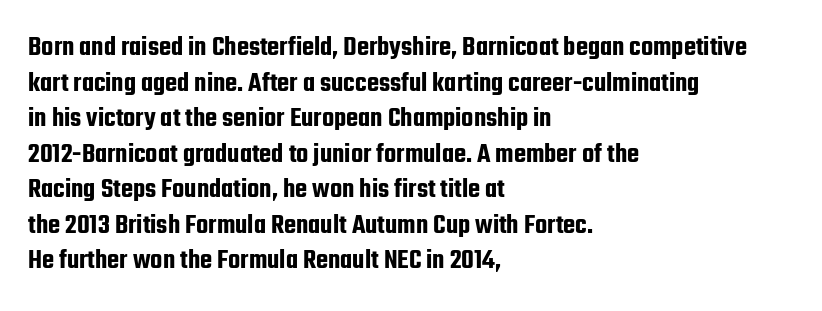
The image shows 28 px condensed sans-serif type, upright; set left-aligned, normal line spacing (1.27x), normal letter spacing, not underlined; low stroke contrast and a medium x-height.
